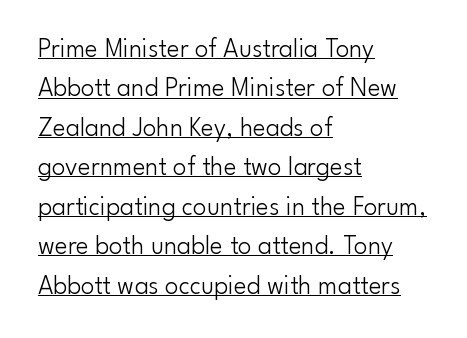
{"italic": "no", "bold": "no", "underline": "yes", "align": "left", "line_spacing": "normal", "line_spacing_ratio": 1.46, "letter_spacing": "normal", "letter_spacing_em": 0.0, "glyph_px": 27}
